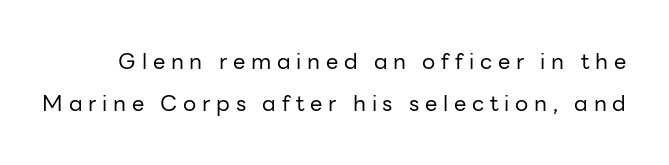
The image shows 22 px text type, upright; set loose line spacing (1.91x), unusually wide letter spacing (+0.26 em), not underlined.
